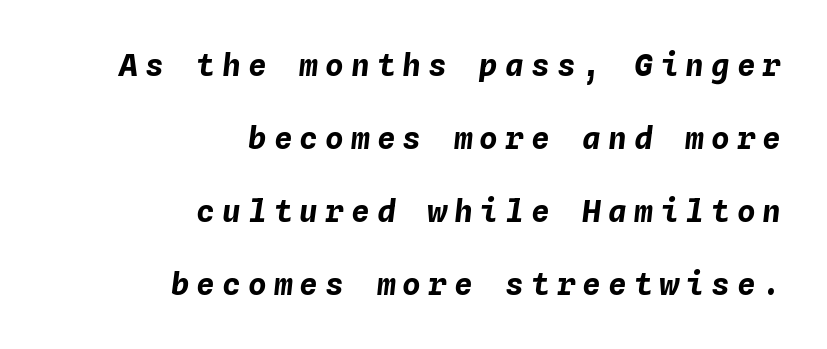
The image shows 31 px bold type, italic (leaning right), monospaced; set right-aligned, loose line spacing (2.35x), unusually wide letter spacing (+0.23 em), not underlined; low stroke contrast and a medium x-height.
